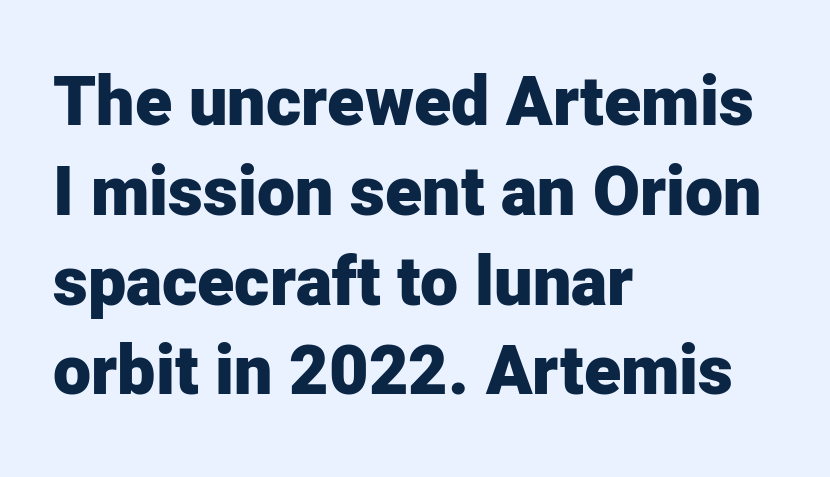
The image shows 68 px heavy sans-serif type, upright; set left-aligned, normal line spacing (1.32x), normal letter spacing, not underlined; low stroke contrast and a medium x-height.
